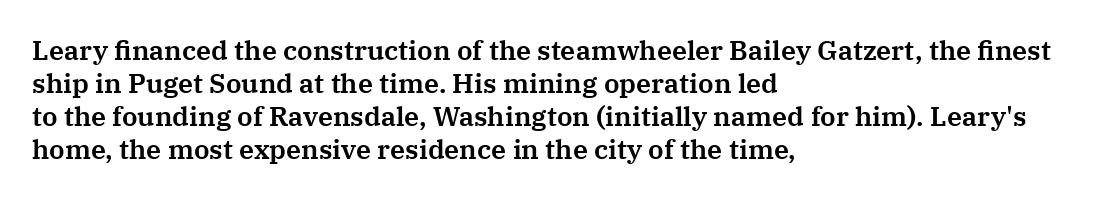
{"italic": "no", "underline": "no", "align": "left", "line_spacing_ratio": 1.22, "letter_spacing": "normal", "letter_spacing_em": 0.0, "glyph_px": 27}
